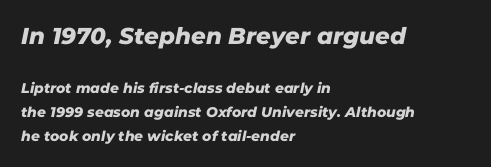
The letterforms sit shoulder to shoulder at normal distance. Teacher's note: observe the even left margin — that is flush-left alignment. Anything drawn beneath the words? Only blank space. Two sizes are in play, and the larger belongs to the first block.
